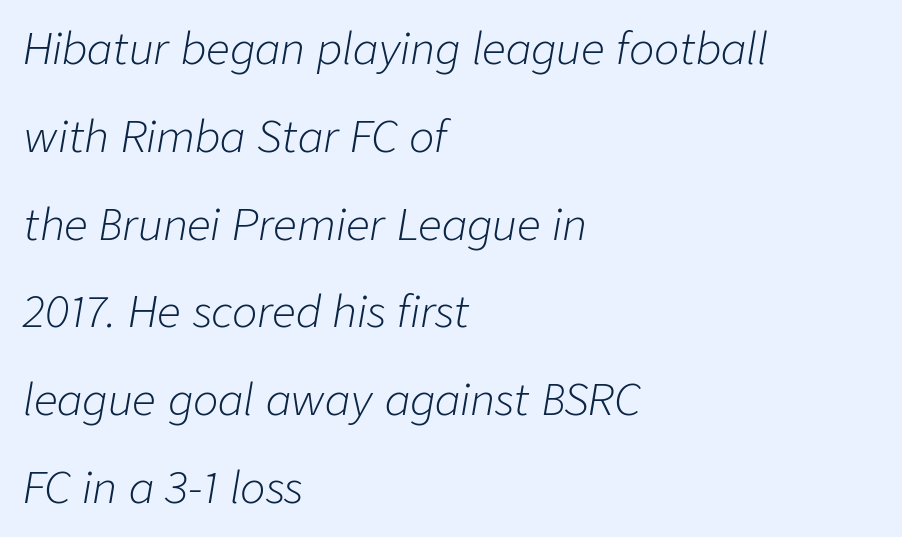
The passage shown is not underscored anywhere. The leading is generous, giving the passage an open texture. Varying glyph widths throughout — classic text-font behaviour. Caption: face not bold, strokes unweighted. The gaps between neighbouring characters are ordinary and unremarkable.
